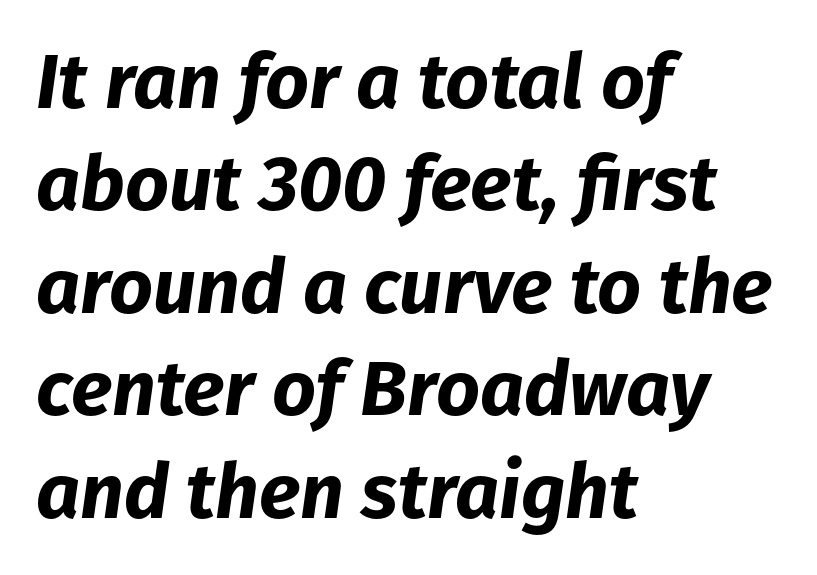
Q: Is the text bold? A: Yes.
Q: Is the text italic (slanted)? A: Yes, it leans right by about 8 degrees.
Q: Is the text underlined? A: No.
Q: How is the paragraph aligned? A: Left-aligned.
Q: Is the spacing between letters normal or unusually wide? A: Normal.
Q: Is the spacing between lines tight, normal or loose? A: Normal.
Q: Width (condensed, normal, or wide)? A: Normal.
Q: Stroke contrast? A: Low.
Q: x-height? A: Medium.
Q: Monospaced? A: No.
